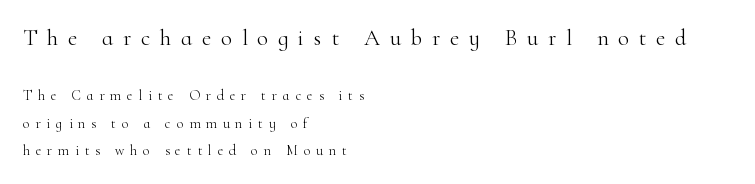
{"italic": "no", "bold": "no", "underline": "no", "align": "left", "line_spacing": "loose", "line_spacing_ratio": 1.98, "letter_spacing": "wide", "letter_spacing_em": 0.42, "larger_block": "first", "size_ratio": 1.64, "glyph_px": 23}
